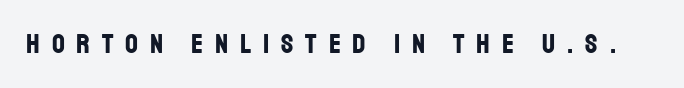
{"serif": "no", "italic": "no", "bold": "yes", "weight": "bold", "width": "condensed", "stroke_contrast": "low", "x_height": "large", "monospaced": "no", "underline": "no", "letter_spacing": "wide", "letter_spacing_em": 0.43, "glyph_px": 28}
